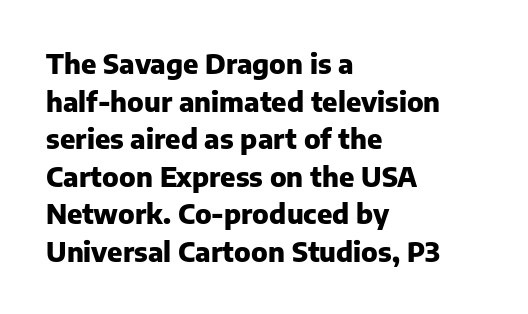
{"italic": "no", "bold": "yes", "underline": "no", "align": "left", "line_spacing": "normal", "line_spacing_ratio": 1.39, "letter_spacing": "normal", "letter_spacing_em": 0.0, "glyph_px": 27}
